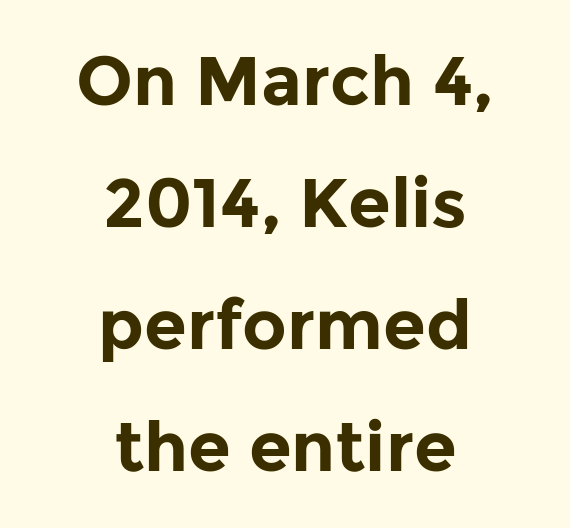
{"serif": "no", "italic": "no", "bold": "yes", "weight": "bold", "width": "normal", "stroke_contrast": "low", "x_height": "medium", "monospaced": "no", "underline": "no", "align": "center", "line_spacing_ratio": 1.77, "letter_spacing": "normal", "letter_spacing_em": 0.0, "glyph_px": 69}
